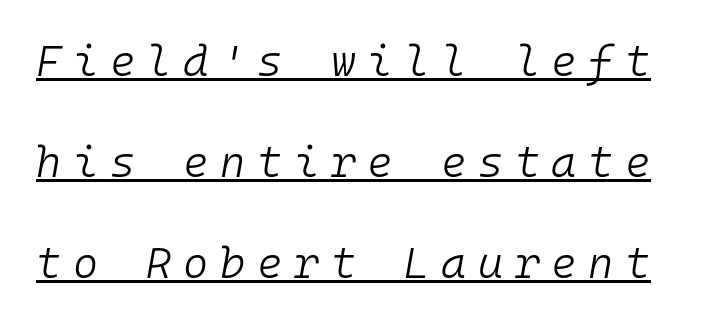
The space between consecutive lines is lavish. The glyphs look as if they've been sheared to an angle. Monospaced: the letters line up in strict vertical columns. The rendering inserts visible extra space after every character. In designer terms, the underline attribute is active on this setting. These glyphs show unthickened strokes, regular width or finer.
